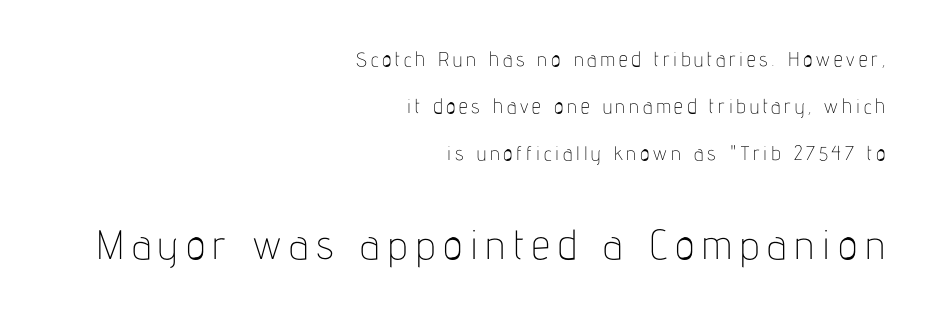
The image shows 41 px thin, condensed sans-serif type, upright; set right-aligned, loose line spacing (2.34x), not underlined; the second (bottom) block is 2.05x larger; low stroke contrast and a medium x-height.
